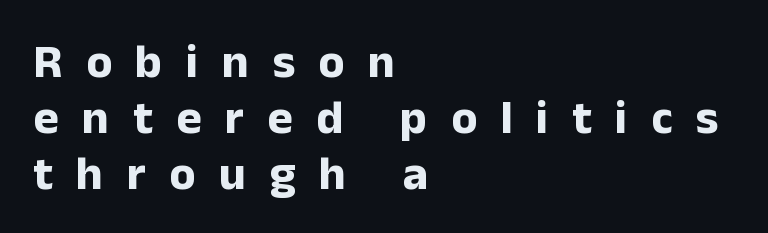
Strokes here are thick enough to call this a true bold. This sample has the flowing, uneven cadence of proportional lettering. Tracking value appears strongly positive — letters spread wide. Words float on clear page, feet unadorned. Notice how the stems are strictly vertical — no italics here. The setting favours the left margin, as ordinary paragraphs usually do.
